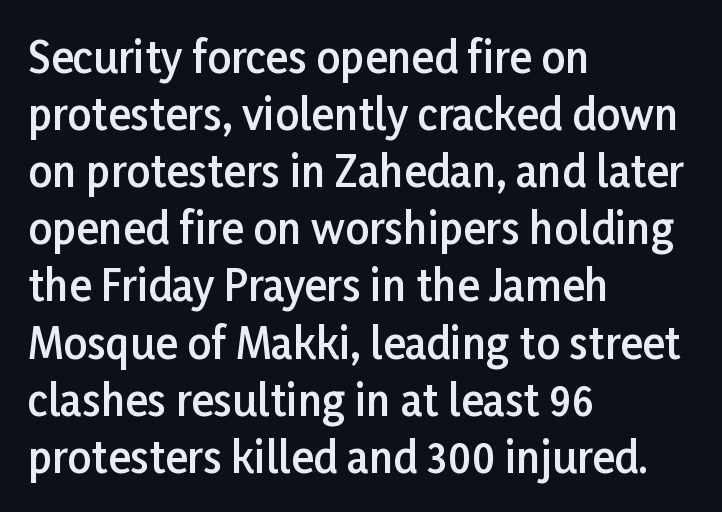
The image shows 42 px semibold sans-serif type, upright; set left-aligned, normal line spacing (1.36x), normal letter spacing, not underlined; low stroke contrast and a medium x-height.
